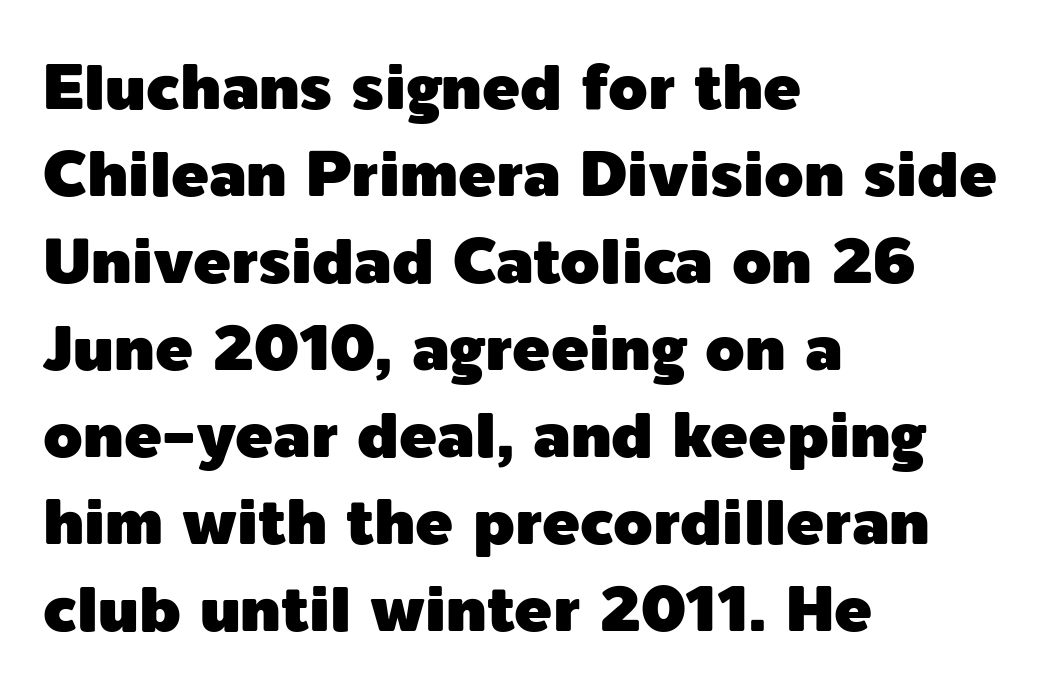
{"serif": "no", "italic": "no", "width": "normal", "x_height": "medium", "monospaced": "no", "underline": "no", "align": "left", "line_spacing": "normal", "line_spacing_ratio": 1.38, "letter_spacing": "normal", "letter_spacing_em": 0.0, "glyph_px": 63}
